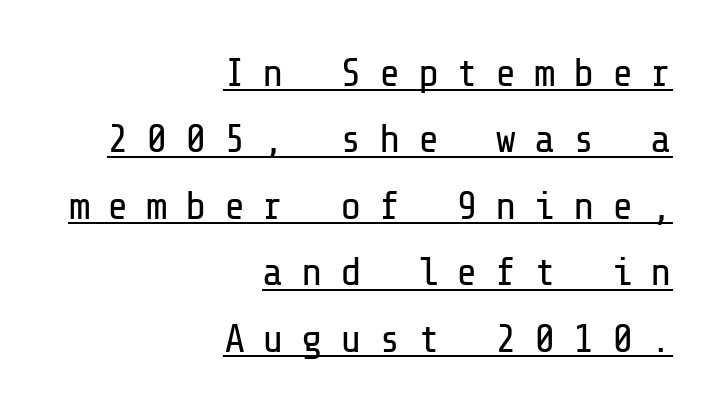
The image shows 40 px regular-weight sans-serif type, upright; set right-aligned, normal line spacing (1.66x), unusually wide letter spacing (+0.43 em), underlined; low stroke contrast and a medium x-height.
